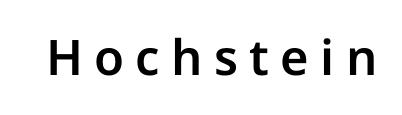
Q: Is the text italic (slanted)? A: No, it is upright.
Q: Is the typeface a serif or a sans-serif typeface? A: Sans-serif.
Q: Is the text underlined? A: No.
Q: Is the spacing between letters normal or unusually wide? A: Unusually wide.
Q: Width (condensed, normal, or wide)? A: Normal.
Q: Stroke contrast? A: Low.
Q: x-height? A: Medium.
Q: Monospaced? A: No.
